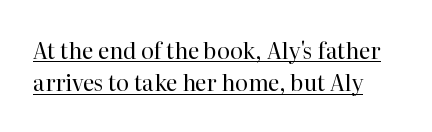
Q: Is the text bold? A: No.
Q: Is the text italic (slanted)? A: No, it is upright.
Q: Is the text underlined? A: Yes.
Q: Is the spacing between letters normal or unusually wide? A: Normal.
Q: Is the spacing between lines tight, normal or loose? A: Normal.
